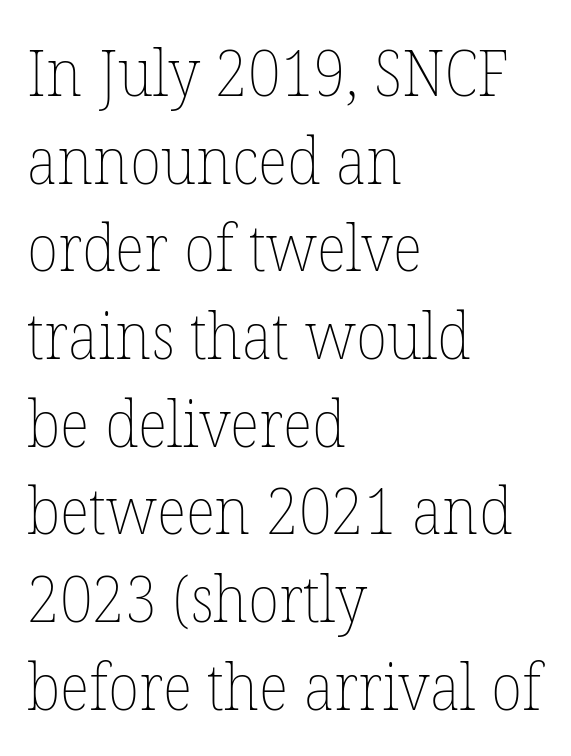
The image shows 64 px thin type, upright; set left-aligned, normal line spacing (1.37x), normal letter spacing, not underlined; low stroke contrast and a medium x-height.
